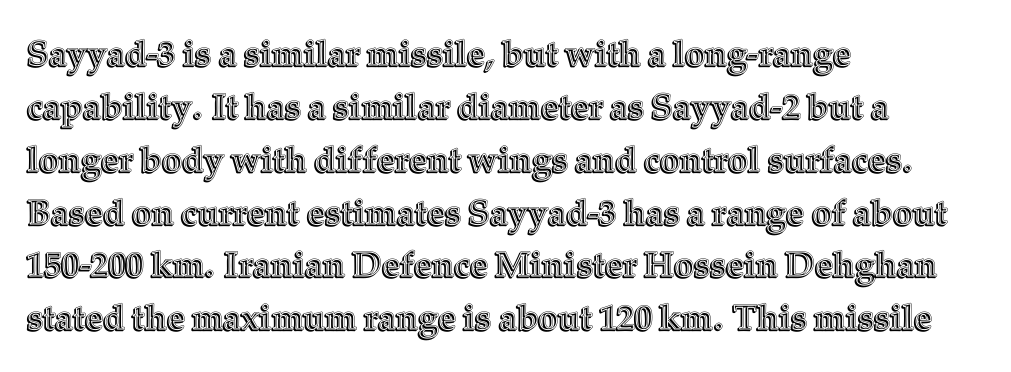
The image shows 35 px text type, upright; set left-aligned, normal line spacing (1.51x), normal letter spacing, not underlined; a medium x-height.
